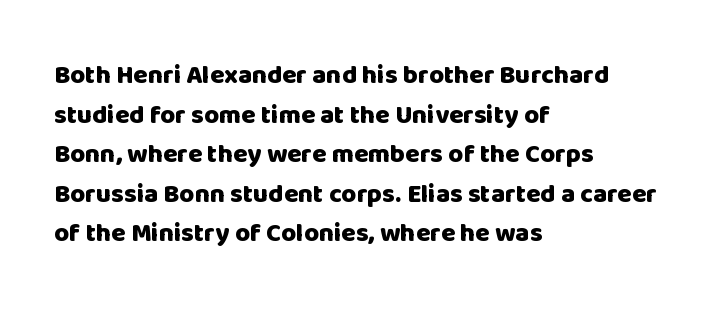
Line spacing here is normal. Words float on clear page, feet unadorned. Each glyph is drawn with heavy, bold strokes. There is no visible air inserted between adjacent glyphs. These lines are set flush left with a ragged right edge. This is roman type, the default non-slanted kind.
